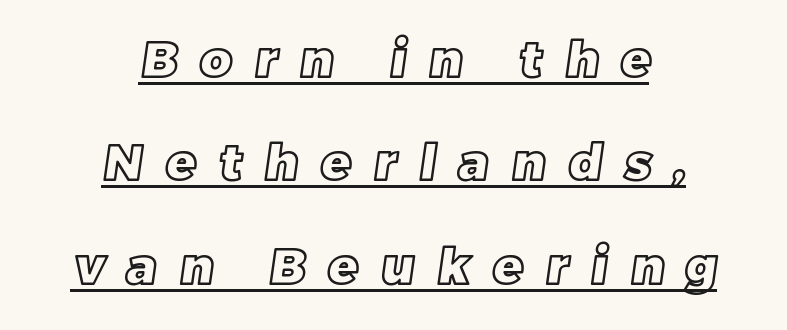
The paragraph has two soft edges and a firm central axis. Interline gaps are noticeably wide in this sample. Think of a printed novel: that variable character pitch is what you see here. The tracking reads as deliberately expanded to a designer's eye. Does a line run under the words? Yes, clearly.
